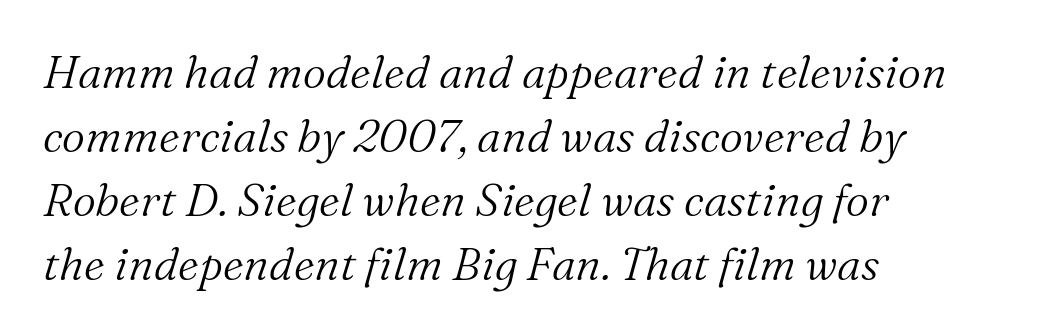
The image shows 45 px light serif type, italic (leaning right); set left-aligned, normal line spacing (1.42x), normal letter spacing, not underlined; medium stroke contrast and a medium x-height.
